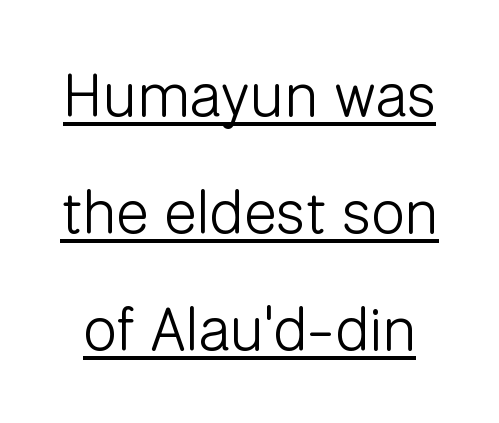
The image shows 61 px light sans-serif type, upright; set loose line spacing (1.92x), normal letter spacing, underlined; low stroke contrast and a medium x-height.
